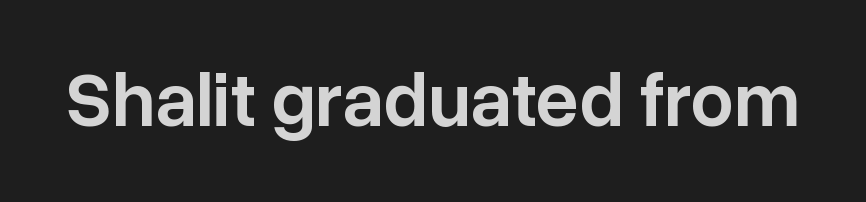
The image shows 77 px semibold sans-serif type, upright; set normal letter spacing, not underlined; low stroke contrast and a medium x-height.
